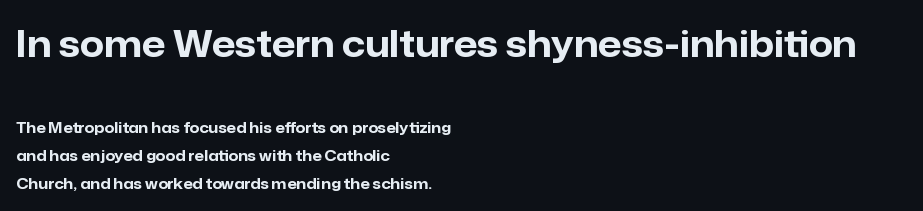
The image shows 37 px bold sans-serif type, upright; set left-aligned, line spacing 1.89x, normal letter spacing, not underlined; the first (top) block is 2.47x larger; low stroke contrast and a medium x-height.
